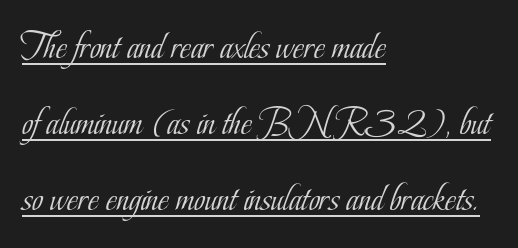
{"serif": "yes", "bold": "no", "weight": "light", "width": "condensed", "stroke_contrast": "low", "x_height": "small", "monospaced": "no", "underline": "yes", "align": "left", "line_spacing": "loose", "line_spacing_ratio": 2.0, "letter_spacing": "normal", "letter_spacing_em": 0.0, "glyph_px": 38}
